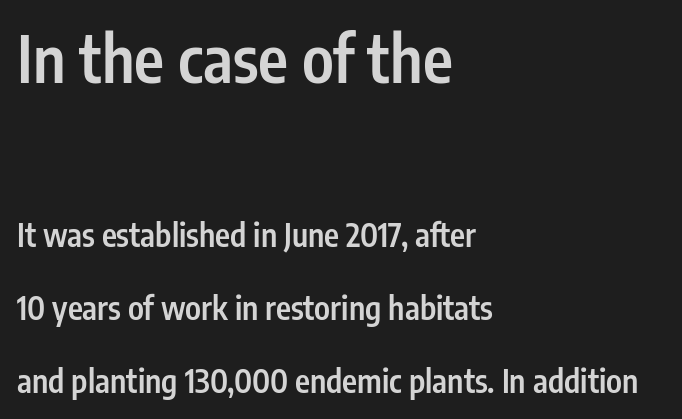
A student would notice the top passage is typeset larger than what follows. Honestly, there is no underline to notice here at all. Here the designer chose a conventional face with non-uniform glyph widths. The letters sit at their default tracking, neither squeezed nor spread. The letters stand upright; this is a roman face.
